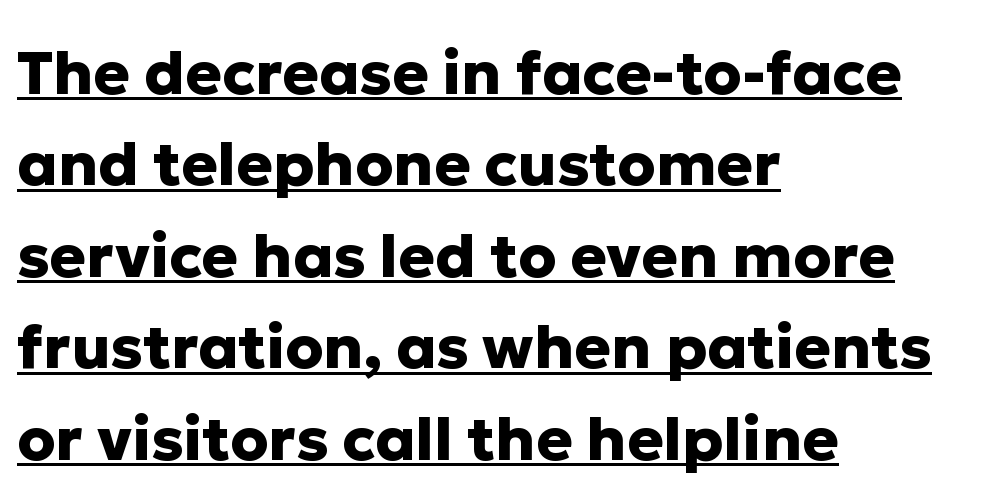
This rendering leaves character spacing at its baseline value. Varying glyph widths throughout — classic text-font behaviour. Type style note: lacks serifs. The type sits square on the baseline with zero lean. These characters rest on top of a visible drawn line. Leading: standard.
